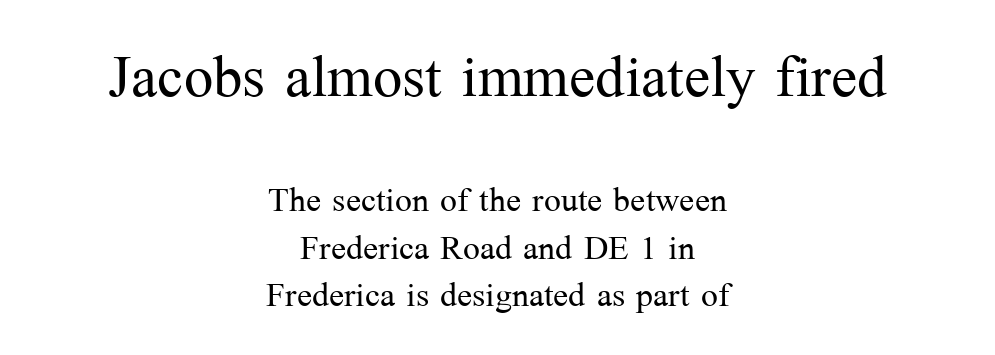
{"serif": "yes", "italic": "no", "bold": "no", "weight": "light", "width": "normal", "stroke_contrast": "medium", "x_height": "medium", "monospaced": "no", "underline": "no", "align": "center", "line_spacing": "tight", "line_spacing_ratio": 1.05, "letter_spacing": "normal", "letter_spacing_em": 0.0, "larger_block": "first", "size_ratio": 1.73, "glyph_px": 78}
